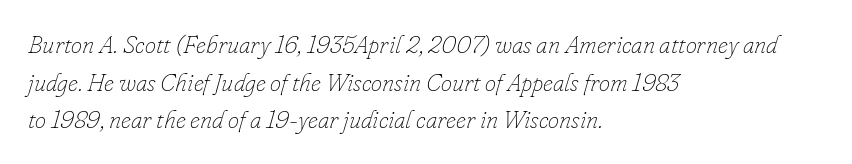
Q: Is the text bold? A: No.
Q: Is the text italic (slanted)? A: Yes, it leans right by about 16 degrees.
Q: Is the text underlined? A: No.
Q: How is the paragraph aligned? A: Left-aligned.
Q: Is the spacing between letters normal or unusually wide? A: Normal.
Q: Is the spacing between lines tight, normal or loose? A: Normal.
